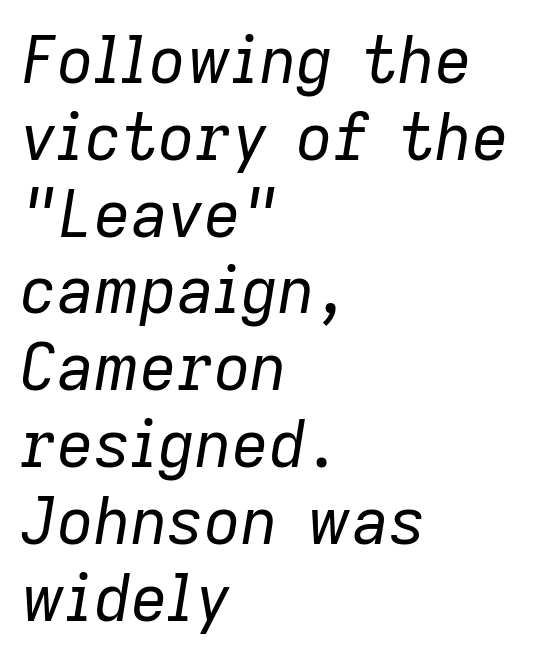
{"italic": "yes", "lean": "right", "slant_degrees": 9, "bold": "no", "weight": "regular", "width": "normal", "stroke_contrast": "low", "x_height": "medium", "monospaced": "no", "underline": "no", "align": "left", "line_spacing_ratio": 1.2, "letter_spacing": "normal", "letter_spacing_em": 0.0, "glyph_px": 64}
